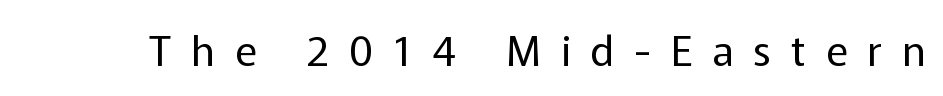
{"serif": "no", "italic": "no", "bold": "no", "weight": "regular", "width": "normal", "stroke_contrast": "low", "x_height": "medium", "monospaced": "no", "underline": "no", "letter_spacing": "wide", "letter_spacing_em": 0.47, "glyph_px": 42}
